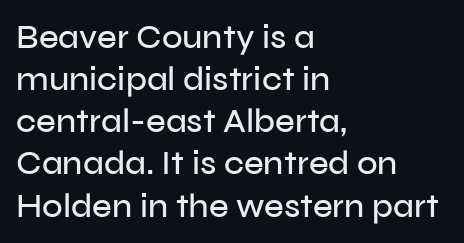
Q: Is the text italic (slanted)? A: No, it is upright.
Q: Is the typeface a serif or a sans-serif typeface? A: Sans-serif.
Q: Is the text underlined? A: No.
Q: How is the paragraph aligned? A: Left-aligned.
Q: Is the spacing between letters normal or unusually wide? A: Normal.
Q: Width (condensed, normal, or wide)? A: Normal.
Q: Stroke contrast? A: Low.
Q: x-height? A: Medium.
Q: Monospaced? A: No.
